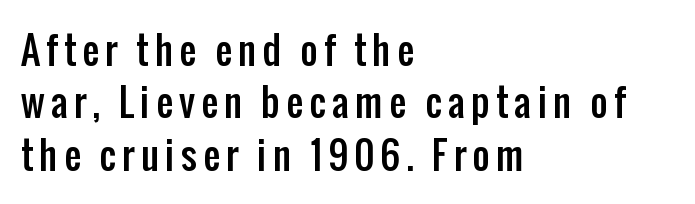
Q: Is the text italic (slanted)? A: No, it is upright.
Q: Is the typeface a serif or a sans-serif typeface? A: Sans-serif.
Q: Is the text underlined? A: No.
Q: How is the paragraph aligned? A: Left-aligned.
Q: Is the spacing between lines tight, normal or loose? A: Normal.
Q: Width (condensed, normal, or wide)? A: Condensed.
Q: Stroke contrast? A: Low.
Q: x-height? A: Medium.
Q: Monospaced? A: No.
